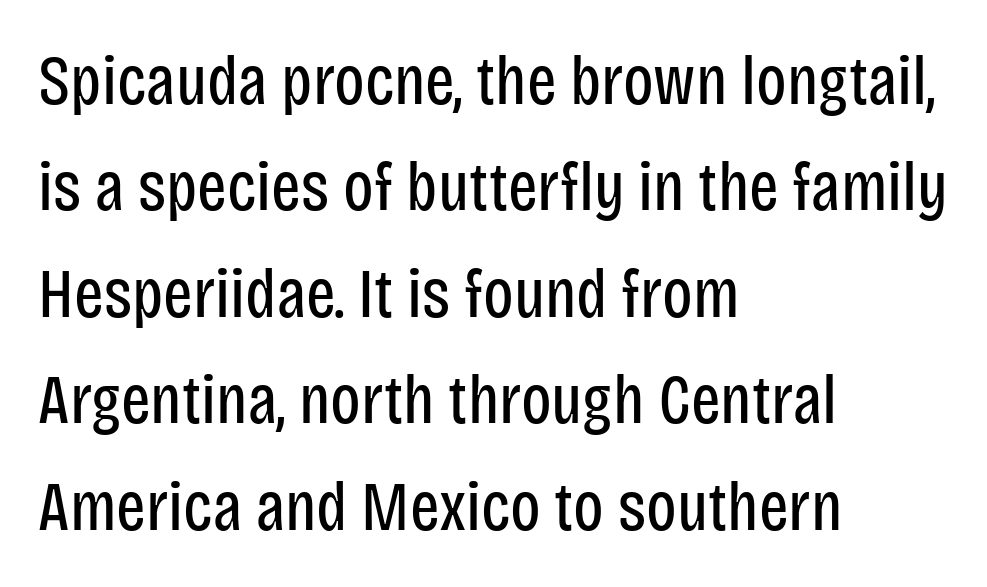
{"serif": "no", "italic": "no", "bold": "no", "weight": "regular", "width": "condensed", "stroke_contrast": "low", "x_height": "large", "monospaced": "no", "underline": "no", "align": "left", "line_spacing": "normal", "line_spacing_ratio": 1.52, "letter_spacing": "normal", "letter_spacing_em": 0.0, "glyph_px": 70}
